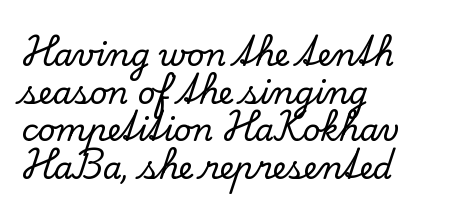
Q: Is the text italic (slanted)? A: Yes.
Q: Is the typeface a serif or a sans-serif typeface? A: Serif.
Q: Is the text underlined? A: No.
Q: How is the paragraph aligned? A: Left-aligned.
Q: Is the spacing between letters normal or unusually wide? A: Normal.
Q: Width (condensed, normal, or wide)? A: Normal.
Q: Stroke contrast? A: Low.
Q: x-height? A: Small.
Q: Monospaced? A: No.
